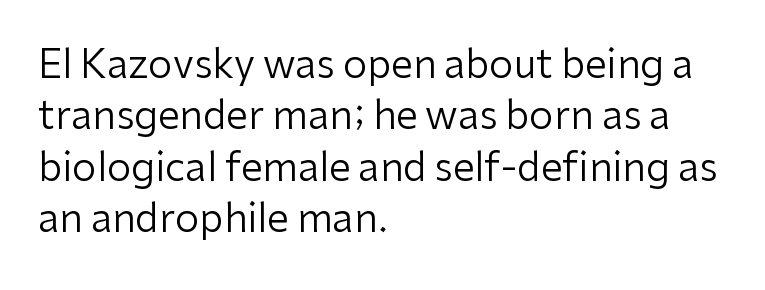
Q: Is the text bold? A: No.
Q: Is the text italic (slanted)? A: No, it is upright.
Q: Is the typeface a serif or a sans-serif typeface? A: Sans-serif.
Q: Is the text underlined? A: No.
Q: How is the paragraph aligned? A: Left-aligned.
Q: Is the spacing between letters normal or unusually wide? A: Normal.
Q: Is the spacing between lines tight, normal or loose? A: Normal.
Q: Width (condensed, normal, or wide)? A: Normal.
Q: Stroke contrast? A: Low.
Q: x-height? A: Medium.
Q: Monospaced? A: No.
